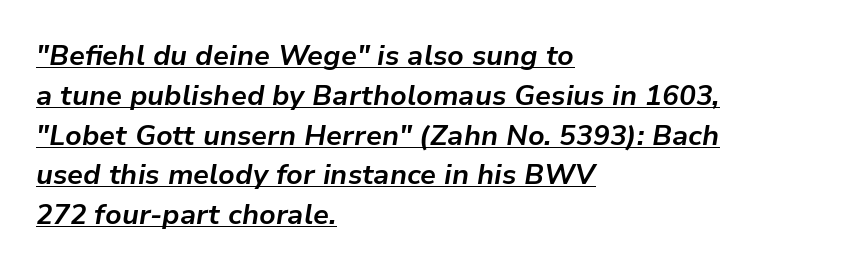
This sample is left-justified, so line endings fall wherever the words run out. Each new line begins a customary step beneath the previous one. Is this a fixed-width face? No — the glyphs have proportional, varying widths. Inter-character spacing is left at the font's built-in metrics.
